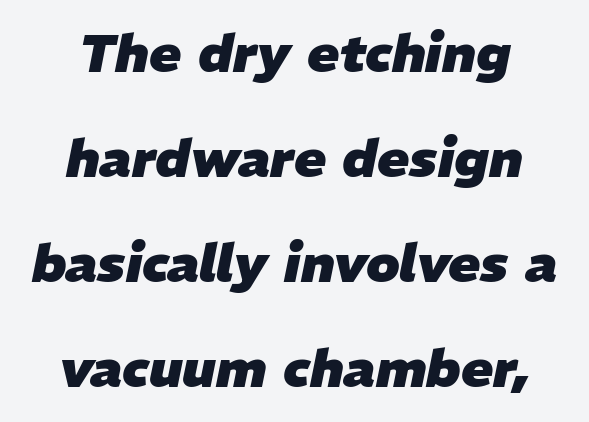
The image shows 53 px heavy type, italic (leaning right); set centered, loose line spacing (1.98x), normal letter spacing, not underlined; low stroke contrast and a medium x-height.
